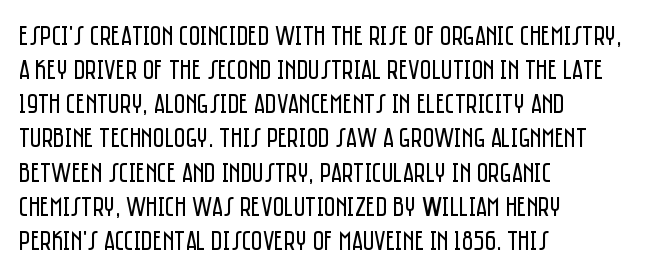
Descenders hang freely into open space. Looks like regular typesetting: each glyph gets only the width it needs. Characters follow at the spacing the type designer built in. Classification — sans serif. The text block is weighted toward the left margin, trailing off unevenly rightward. In terms of posture, this sample is upright.
